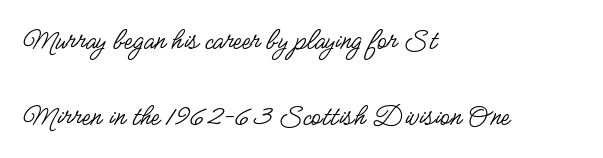
{"serif": "no", "bold": "no", "weight": "regular", "width": "condensed", "stroke_contrast": "low", "x_height": "small", "monospaced": "no", "underline": "no", "align": "left", "line_spacing": "loose", "line_spacing_ratio": 2.45, "letter_spacing": "normal", "letter_spacing_em": 0.0, "glyph_px": 31}
